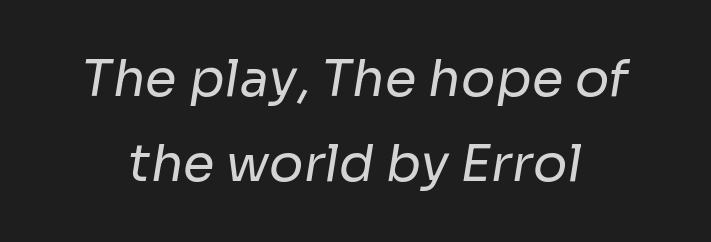
The image shows 51 px regular-weight sans-serif type; set normal line spacing (1.66x), normal letter spacing, not underlined; low stroke contrast and a medium x-height.
